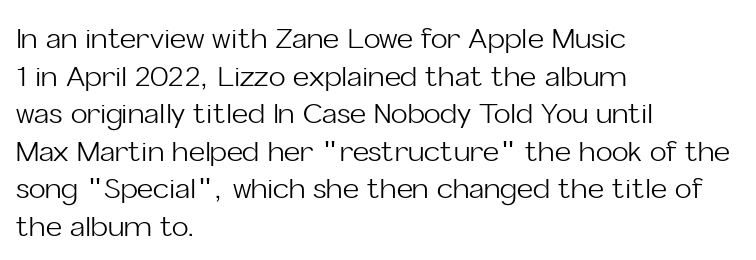
{"serif": "no", "italic": "no", "bold": "no", "weight": "light", "width": "normal", "stroke_contrast": "low", "x_height": "medium", "monospaced": "no", "underline": "no", "align": "left", "line_spacing": "normal", "line_spacing_ratio": 1.34, "letter_spacing": "normal", "letter_spacing_em": 0.0, "glyph_px": 28}
